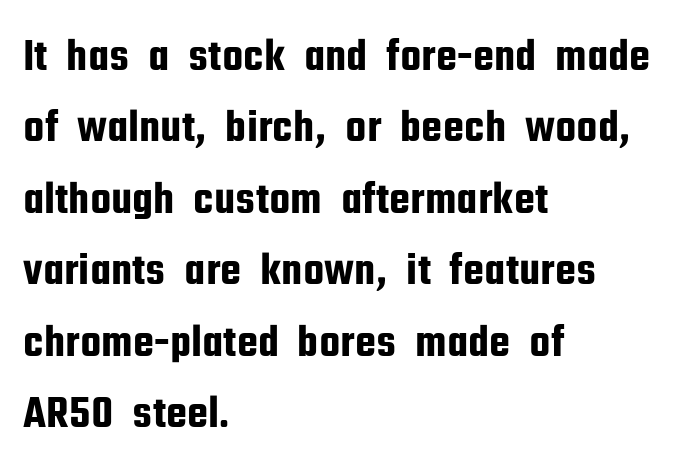
Q: Is the text italic (slanted)? A: No, it is upright.
Q: Is the typeface a serif or a sans-serif typeface? A: Sans-serif.
Q: Is the text underlined? A: No.
Q: How is the paragraph aligned? A: Left-aligned.
Q: Is the spacing between letters normal or unusually wide? A: Normal.
Q: Is the spacing between lines tight, normal or loose? A: Normal.
Q: Width (condensed, normal, or wide)? A: Condensed.
Q: Stroke contrast? A: Low.
Q: x-height? A: Medium.
Q: Monospaced? A: No.
